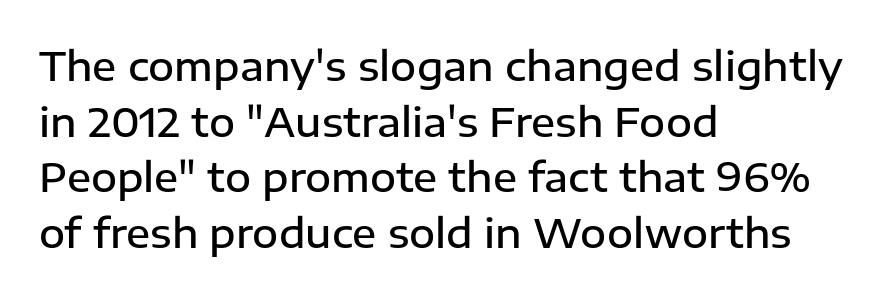
Q: Is the text bold? A: Semi-bold.
Q: Is the text italic (slanted)? A: No, it is upright.
Q: Is the typeface a serif or a sans-serif typeface? A: Sans-serif.
Q: Is the text underlined? A: No.
Q: How is the paragraph aligned? A: Left-aligned.
Q: Is the spacing between letters normal or unusually wide? A: Normal.
Q: Is the spacing between lines tight, normal or loose? A: Normal.
Q: Width (condensed, normal, or wide)? A: Normal.
Q: Stroke contrast? A: Low.
Q: x-height? A: Medium.
Q: Monospaced? A: No.
